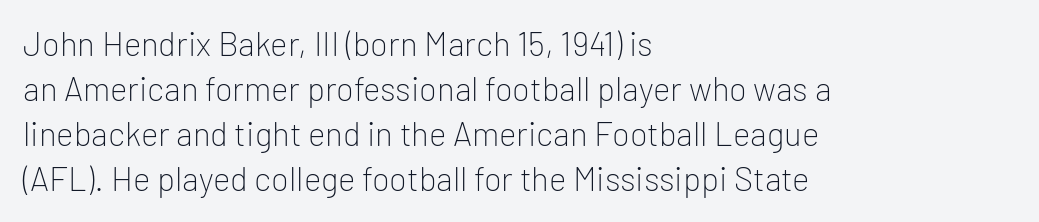
Q: Is the text bold? A: No.
Q: Is the text italic (slanted)? A: No, it is upright.
Q: Is the typeface a serif or a sans-serif typeface? A: Sans-serif.
Q: Is the text underlined? A: No.
Q: How is the paragraph aligned? A: Left-aligned.
Q: Is the spacing between letters normal or unusually wide? A: Normal.
Q: Is the spacing between lines tight, normal or loose? A: Normal.
Q: Width (condensed, normal, or wide)? A: Normal.
Q: Stroke contrast? A: Low.
Q: x-height? A: Medium.
Q: Monospaced? A: No.
